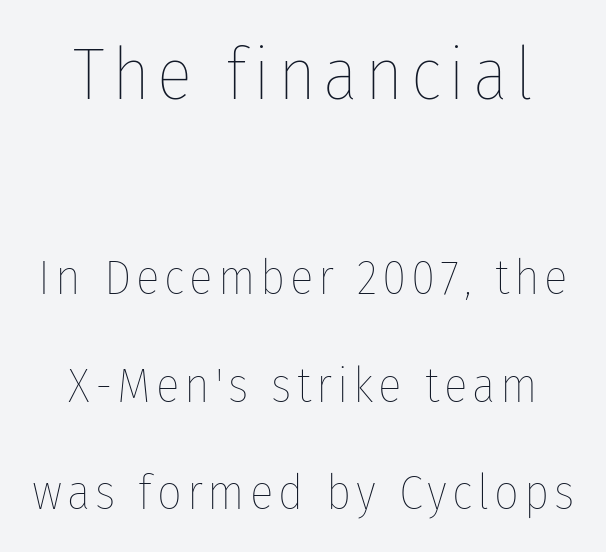
Q: Is the text bold? A: No.
Q: Is the text italic (slanted)? A: No, it is upright.
Q: Is the text underlined? A: No.
Q: Is the spacing between lines tight, normal or loose? A: Loose.
Q: Which block of text is set in a larger size, the first (top) or the second (bottom)? A: The first (top) one.
Q: Width (condensed, normal, or wide)? A: Condensed.
Q: Stroke contrast? A: Low.
Q: x-height? A: Medium.
Q: Monospaced? A: No.
